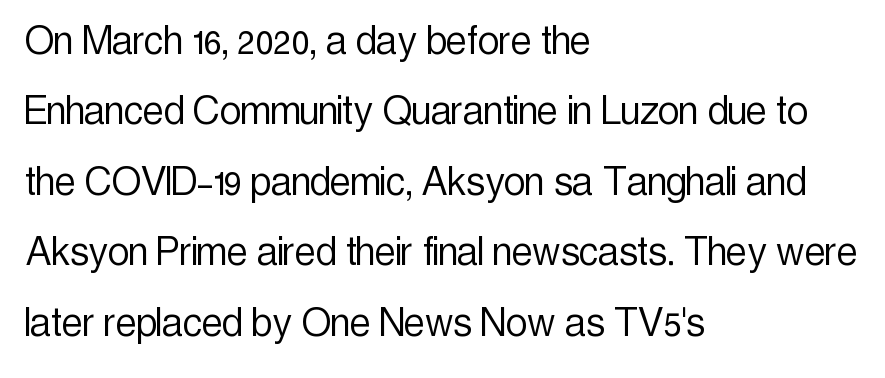
Q: Is the text bold? A: No.
Q: Is the text italic (slanted)? A: No, it is upright.
Q: Is the typeface a serif or a sans-serif typeface? A: Sans-serif.
Q: Is the text underlined? A: No.
Q: How is the paragraph aligned? A: Left-aligned.
Q: Is the spacing between letters normal or unusually wide? A: Normal.
Q: Is the spacing between lines tight, normal or loose? A: Normal.
Q: Width (condensed, normal, or wide)? A: Condensed.
Q: x-height? A: Medium.
Q: Monospaced? A: No.
